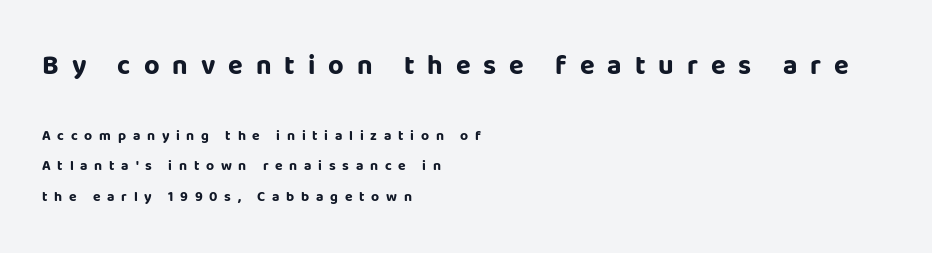
{"italic": "no", "bold": "yes", "underline": "no", "align": "left", "line_spacing": "loose", "line_spacing_ratio": 2.19, "letter_spacing": "wide", "letter_spacing_em": 0.48, "larger_block": "first", "size_ratio": 1.93, "glyph_px": 27}
